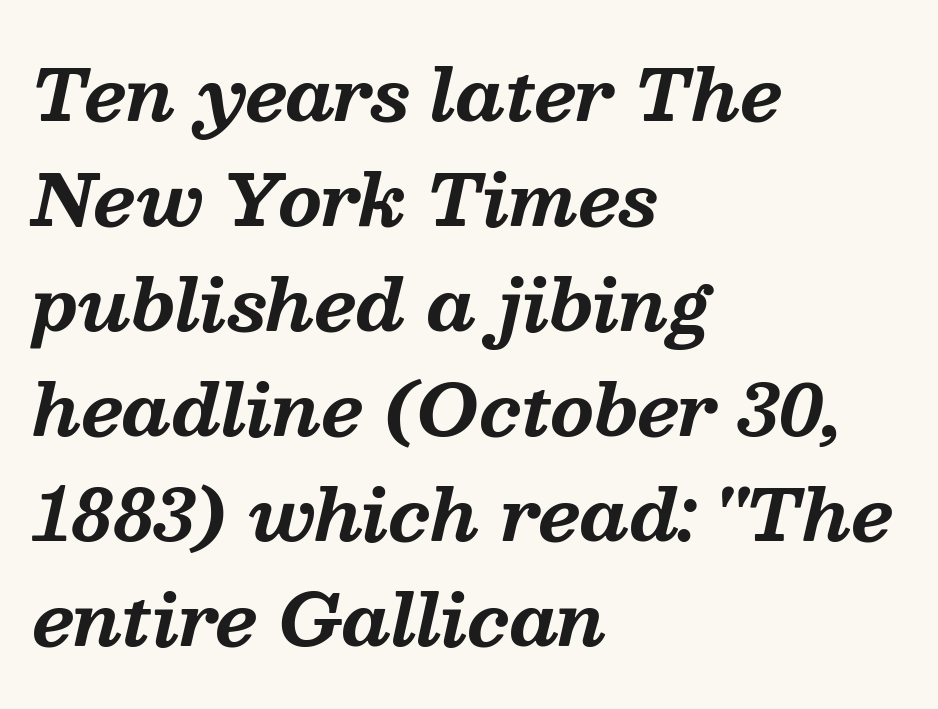
Q: Is the text bold? A: Yes.
Q: Is the text italic (slanted)? A: Yes, it leans right by about 13 degrees.
Q: Is the typeface a serif or a sans-serif typeface? A: Serif.
Q: Is the text underlined? A: No.
Q: How is the paragraph aligned? A: Left-aligned.
Q: Is the spacing between letters normal or unusually wide? A: Normal.
Q: Is the spacing between lines tight, normal or loose? A: Normal.
Q: Width (condensed, normal, or wide)? A: Normal.
Q: Stroke contrast? A: Medium.
Q: x-height? A: Medium.
Q: Monospaced? A: No.
